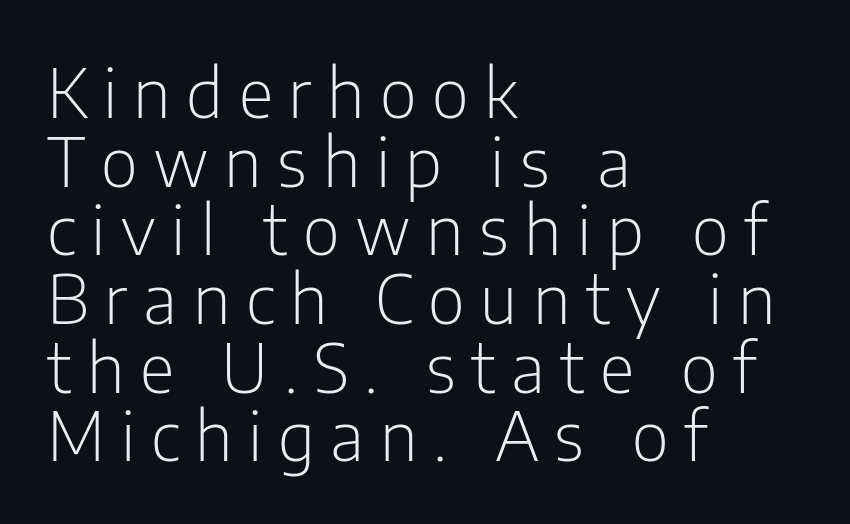
The image shows 68 px light, condensed sans-serif type, upright; set left-aligned, tight line spacing (1.01x), unusually wide letter spacing (+0.23 em), not underlined; low stroke contrast and a medium x-height.
